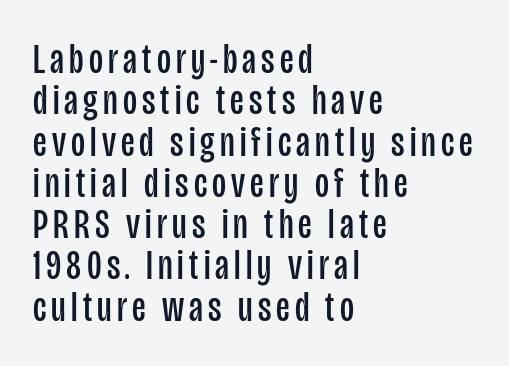
{"serif": "no", "italic": "no", "bold": "no", "weight": "regular", "width": "condensed", "stroke_contrast": "low", "x_height": "large", "monospaced": "no", "underline": "no", "align": "left", "line_spacing": "tight", "line_spacing_ratio": 0.96, "glyph_px": 43}
